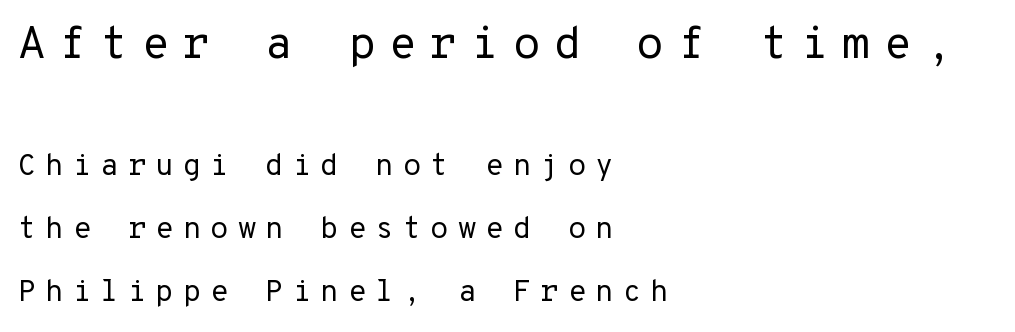
The image shows 45 px regular-weight sans-serif type, upright; set left-aligned, loose line spacing (2.1x), unusually wide letter spacing (+0.3 em), not underlined; the first (top) block is 1.5x larger; low stroke contrast and a medium x-height.
